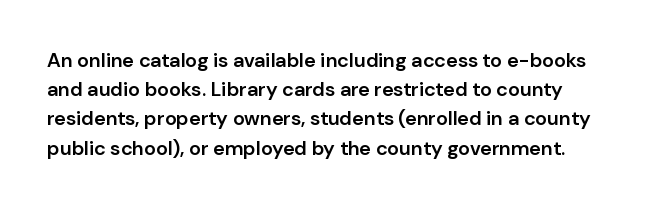
Q: Is the text bold? A: Semi-bold.
Q: Is the text italic (slanted)? A: No, it is upright.
Q: Is the text underlined? A: No.
Q: Is the spacing between letters normal or unusually wide? A: Normal.
Q: Is the spacing between lines tight, normal or loose? A: Normal.
